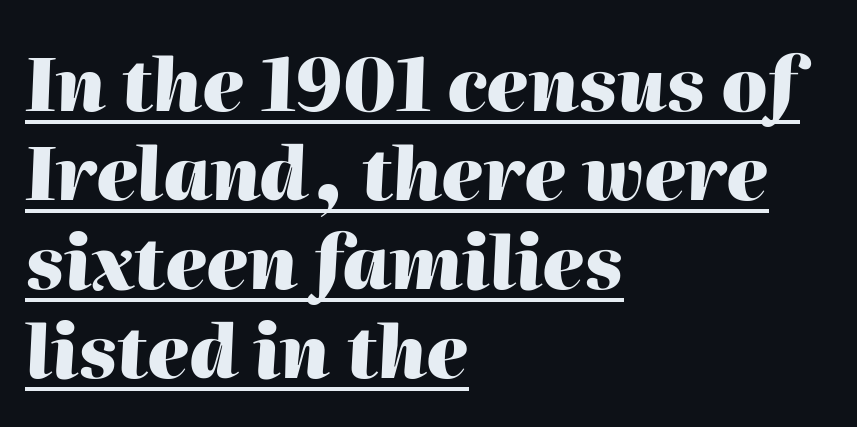
The image shows 73 px heavy type, italic (leaning right); set left-aligned, line spacing 1.22x, normal letter spacing, underlined; high stroke contrast and a medium x-height.
